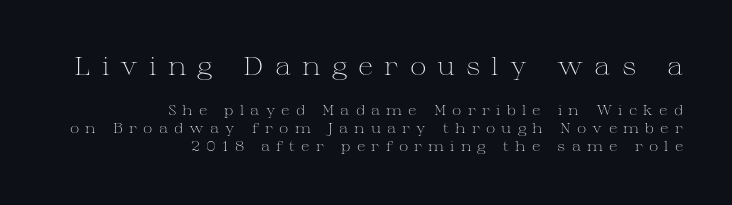
Summary of vertical rhythm: regular, with standard interline spacing. On a weight scale, this lands at 450 or below. In this sample the first text group is rendered at the bigger scale. Look at the tracking — it's clearly loosened, letters drifting apart.
